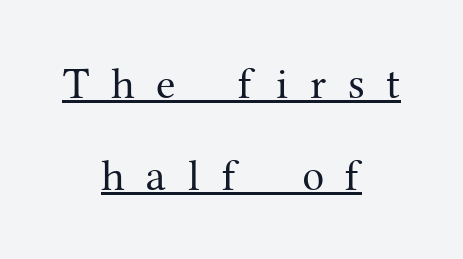
The image shows 44 px regular-weight serif type, upright; set centered, loose line spacing (2.09x), unusually wide letter spacing (+0.49 em), underlined; medium stroke contrast and a medium x-height.
